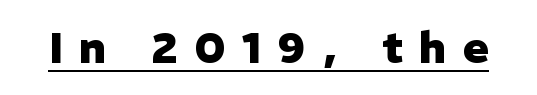
{"serif": "no", "italic": "no", "bold": "yes", "weight": "heavy", "width": "normal", "stroke_contrast": "low", "x_height": "medium", "monospaced": "no", "underline": "yes", "letter_spacing": "wide", "letter_spacing_em": 0.38, "glyph_px": 43}
